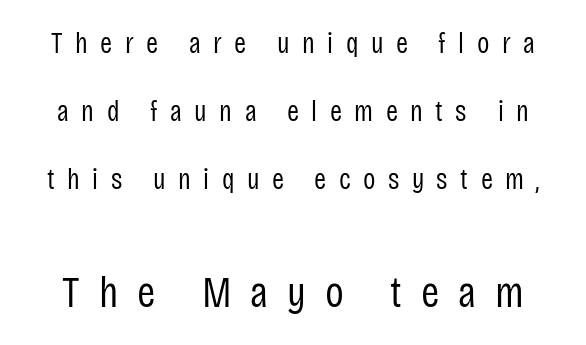
Vertical spacing — loose. Two sizes are in play, and the larger belongs to the second block. Caption: face not bold, strokes unweighted. Words appear elongated and porous because spacing is wide.
